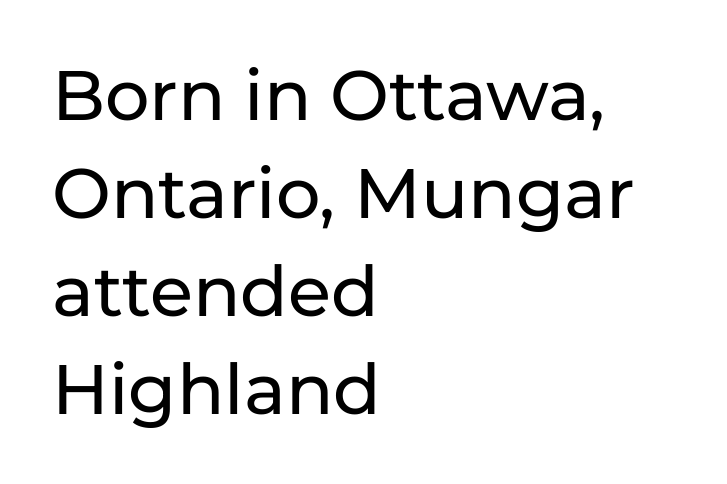
Type style note: lacks serifs. Every character sits straight up, as roman type does. The passage shown has conventional tracking throughout. A clean baseline with only descenders dipping below it. The vertical gap from one line to the next is medium.
